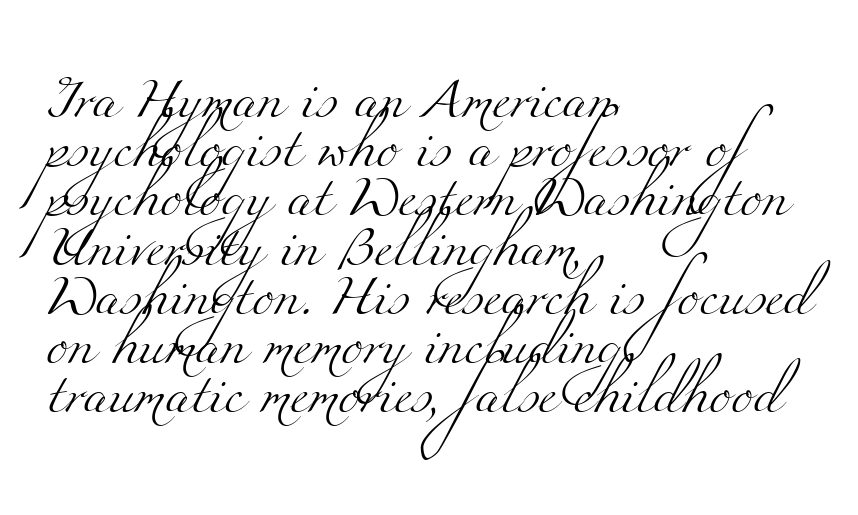
Lines of text with bare space underneath. Left-aligned paragraph, ragged on the right. Counters stay open thanks to moderate or lighter strokes. A typesetter would call this proportional, since set widths differ per character. The letters sit at their default tracking, neither squeezed nor spread.
